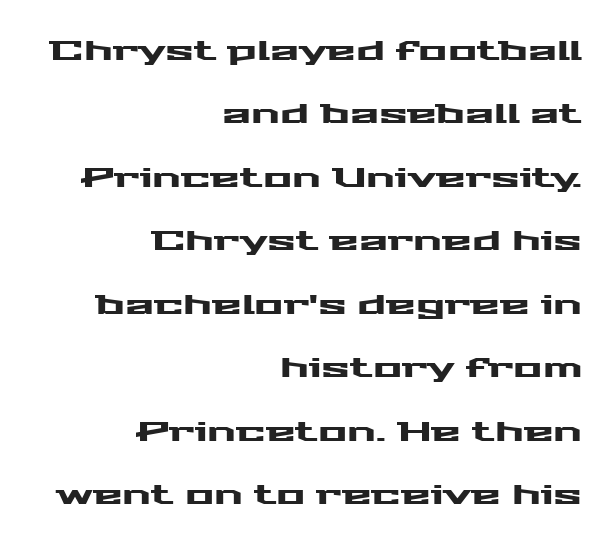
The image shows 27 px text type, upright; set right-aligned, loose line spacing (2.35x), normal letter spacing, not underlined.
